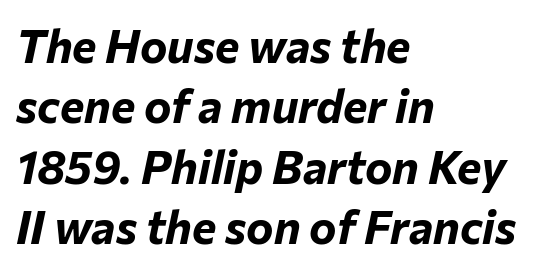
The image shows 46 px bold type, italic (leaning right); set left-aligned, normal line spacing (1.31x), normal letter spacing, not underlined; low stroke contrast and a medium x-height.
